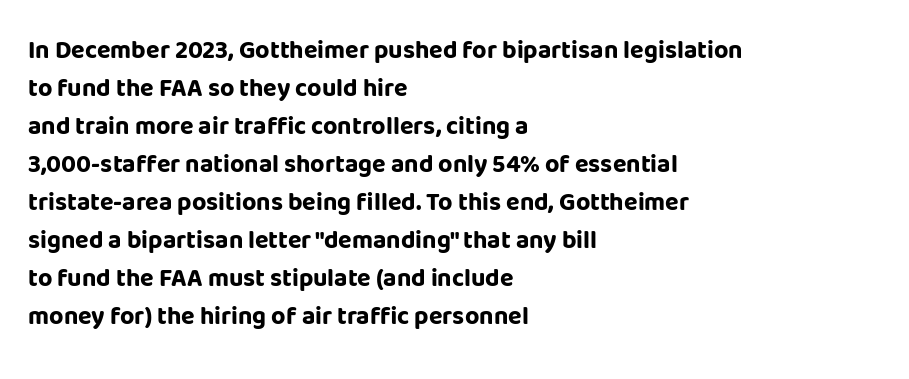
{"italic": "no", "bold": "yes", "underline": "no", "align": "left", "line_spacing": "normal", "line_spacing_ratio": 1.52, "letter_spacing": "normal", "letter_spacing_em": 0.0, "glyph_px": 25}
